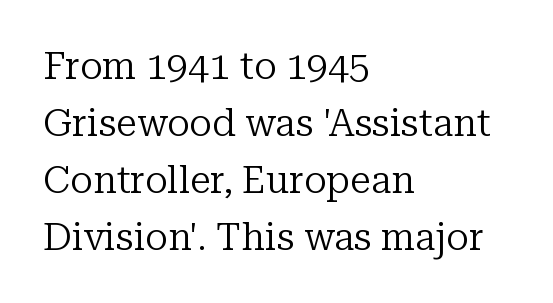
{"serif": "yes", "italic": "no", "bold": "no", "weight": "regular", "width": "normal", "stroke_contrast": "low", "x_height": "medium", "monospaced": "no", "underline": "no", "align": "left", "line_spacing": "normal", "line_spacing_ratio": 1.5, "letter_spacing": "normal", "letter_spacing_em": 0.0, "glyph_px": 38}
